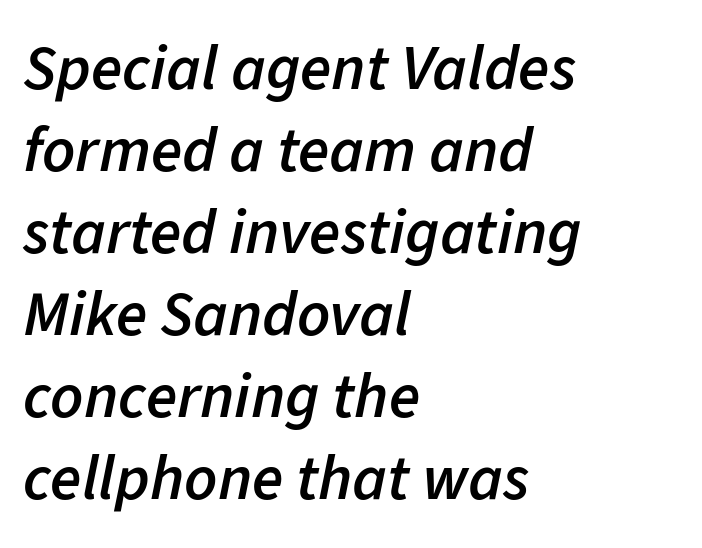
These lines carry some extra weight — a demibold, not a full bold. The leading is moderate, giving the passage an even texture. A typesetter would call this proportional, since set widths differ per character. The rendering applies a slant to the glyphs. Leftover space on each line is placed entirely after the last word.
